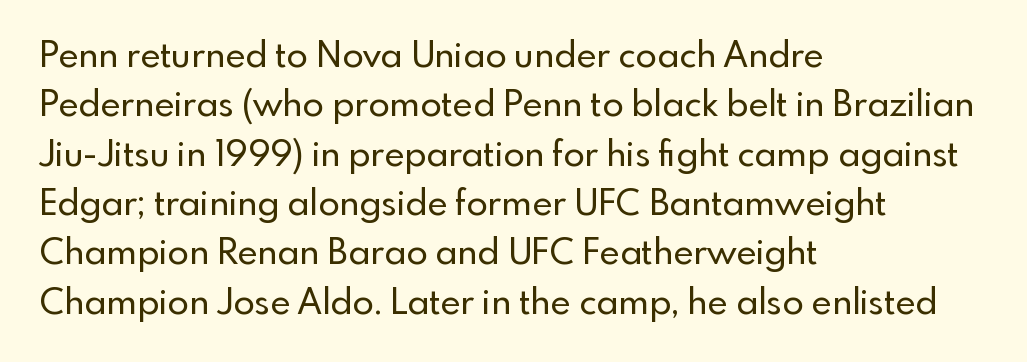
The type is set solid horizontally, with unmodified tracking. The area under the type is left untouched. The designer left line spacing at the default. When letters stand straight like this, we call the style roman or upright. Looks like regular typesetting: each glyph gets only the width it needs. These lines are composed in type without serifs.
